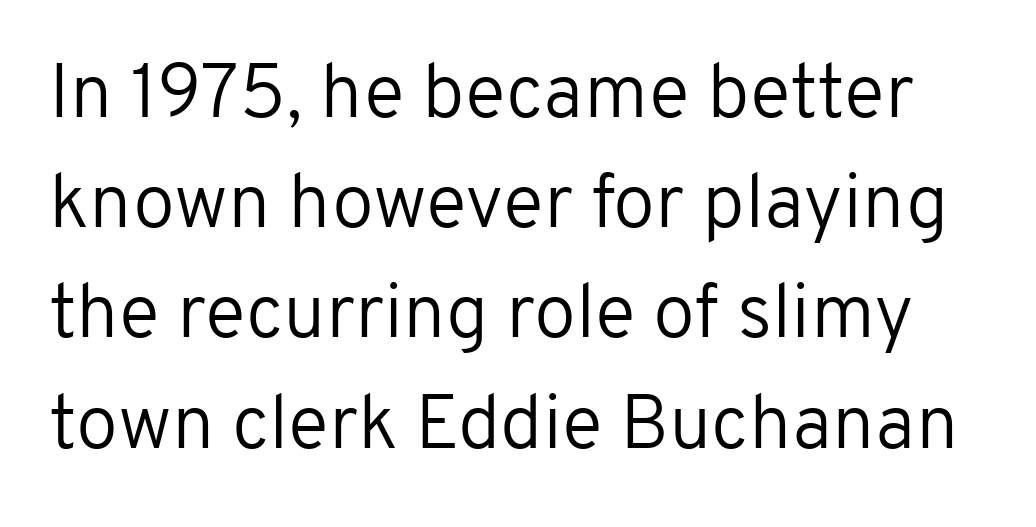
Q: Is the text bold? A: No.
Q: Is the text italic (slanted)? A: No, it is upright.
Q: Is the typeface a serif or a sans-serif typeface? A: Sans-serif.
Q: Is the text underlined? A: No.
Q: Is the spacing between letters normal or unusually wide? A: Normal.
Q: Is the spacing between lines tight, normal or loose? A: Normal.
Q: Width (condensed, normal, or wide)? A: Normal.
Q: Stroke contrast? A: Low.
Q: x-height? A: Medium.
Q: Monospaced? A: No.
